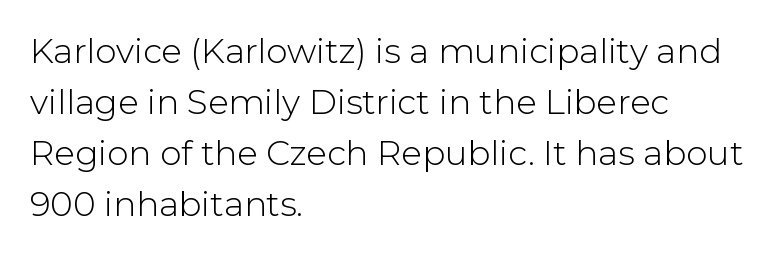
Q: Is the text bold? A: No.
Q: Is the text italic (slanted)? A: No, it is upright.
Q: Is the typeface a serif or a sans-serif typeface? A: Sans-serif.
Q: Is the text underlined? A: No.
Q: How is the paragraph aligned? A: Left-aligned.
Q: Is the spacing between letters normal or unusually wide? A: Normal.
Q: Is the spacing between lines tight, normal or loose? A: Normal.
Q: Width (condensed, normal, or wide)? A: Normal.
Q: Stroke contrast? A: Low.
Q: x-height? A: Medium.
Q: Monospaced? A: No.
